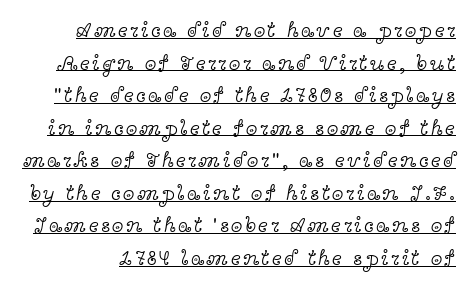
{"bold": "no", "underline": "yes", "line_spacing": "normal", "line_spacing_ratio": 1.55, "glyph_px": 21}
